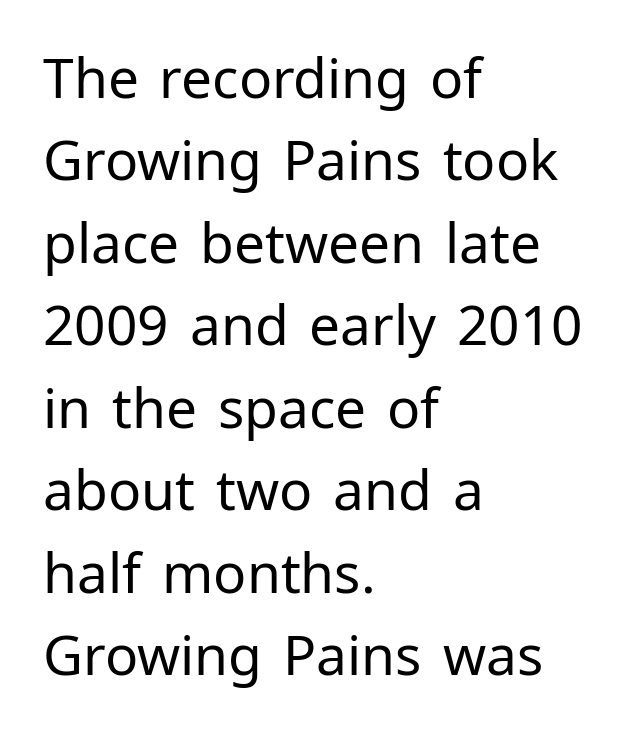
Q: Is the text bold? A: No.
Q: Is the text italic (slanted)? A: No, it is upright.
Q: Is the typeface a serif or a sans-serif typeface? A: Sans-serif.
Q: Is the text underlined? A: No.
Q: How is the paragraph aligned? A: Left-aligned.
Q: Is the spacing between letters normal or unusually wide? A: Normal.
Q: Is the spacing between lines tight, normal or loose? A: Normal.
Q: Width (condensed, normal, or wide)? A: Normal.
Q: Stroke contrast? A: Low.
Q: x-height? A: Medium.
Q: Monospaced? A: No.
